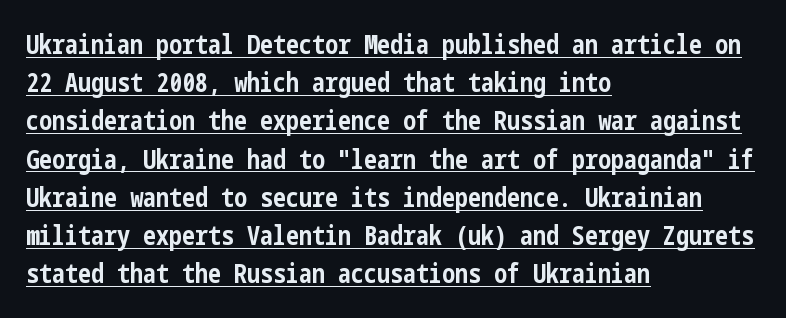
The image shows 26 px bold type, upright; set left-aligned, normal line spacing (1.47x), normal letter spacing, underlined.
